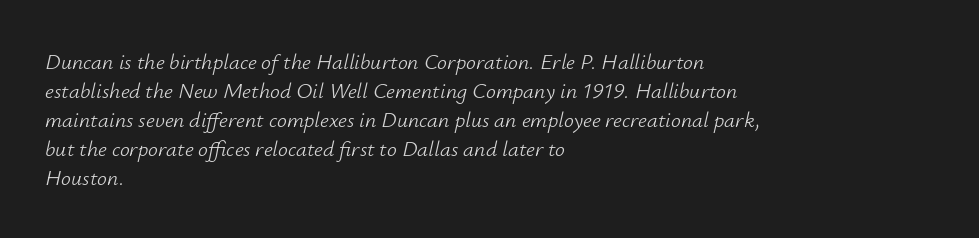
The image shows 22 px text type, italic (leaning right); set left-aligned, normal line spacing (1.32x), normal letter spacing, not underlined.
